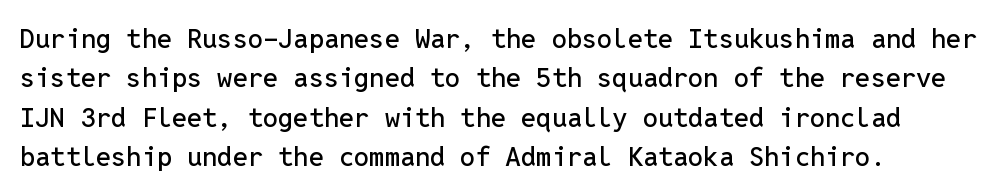
The image shows 27 px text type, upright; set left-aligned, normal line spacing (1.46x), normal letter spacing, not underlined.
